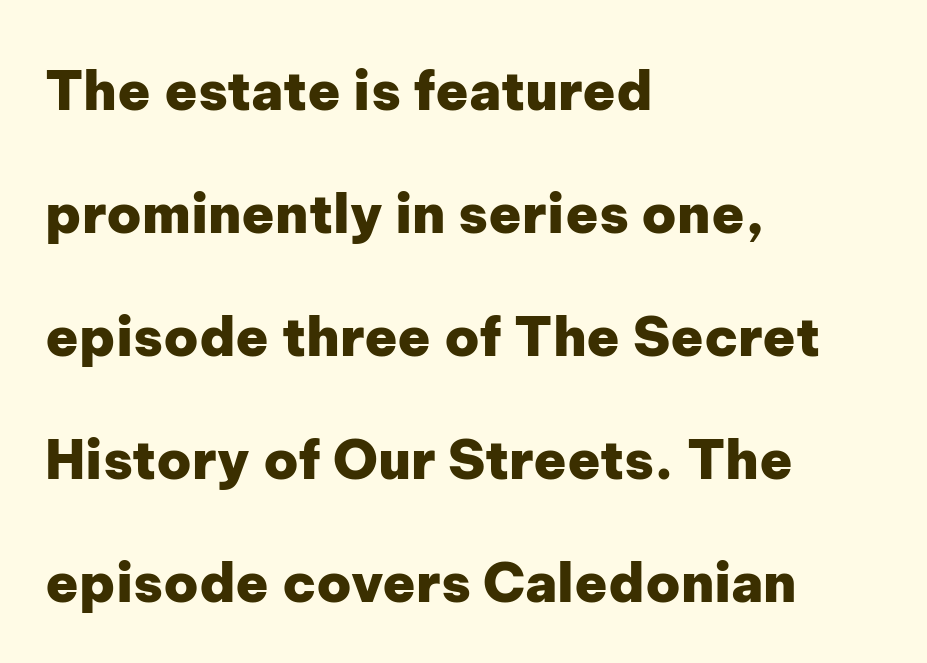
Pretty heavy lettering here — definitely bold. The font family rendered here belongs to the sans-serif group. Horizontally, the lines are justified to the leading edge only. Is this a fixed-width face? No — the glyphs have proportional, varying widths. Successive baselines arrive slowly, with a big drop between each.
